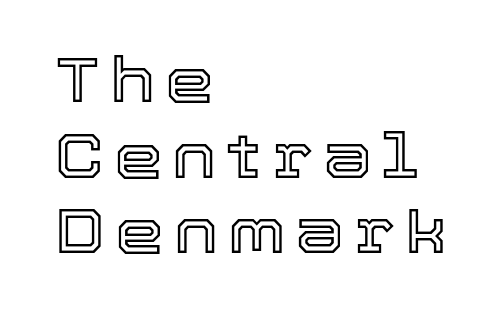
The image shows 62 px text type, upright; set left-aligned, line spacing 1.22x, not underlined; a medium x-height.
